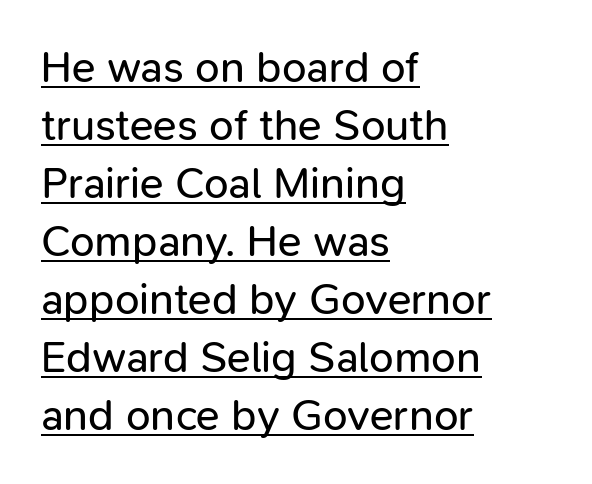
Q: Is the text bold? A: No.
Q: Is the text italic (slanted)? A: No, it is upright.
Q: Is the typeface a serif or a sans-serif typeface? A: Sans-serif.
Q: Is the text underlined? A: Yes.
Q: How is the paragraph aligned? A: Left-aligned.
Q: Is the spacing between letters normal or unusually wide? A: Normal.
Q: Is the spacing between lines tight, normal or loose? A: Normal.
Q: Width (condensed, normal, or wide)? A: Normal.
Q: Stroke contrast? A: Low.
Q: x-height? A: Medium.
Q: Monospaced? A: No.
